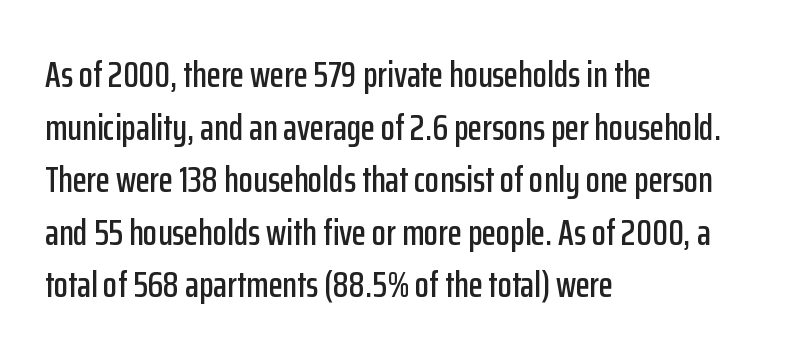
The image shows 37 px condensed sans-serif type, upright; set left-aligned, normal line spacing (1.42x), normal letter spacing, not underlined; low stroke contrast and a medium x-height.
